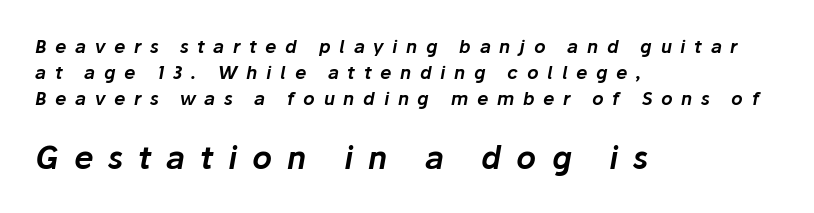
{"italic": "yes", "lean": "right", "slant_degrees": 10, "width": "normal", "stroke_contrast": "low", "x_height": "medium", "monospaced": "no", "underline": "no", "align": "left", "line_spacing": "normal", "line_spacing_ratio": 1.45, "letter_spacing": "wide", "letter_spacing_em": 0.48, "larger_block": "second", "size_ratio": 1.72, "glyph_px": 31}
